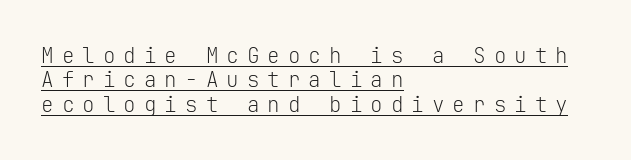
The image shows 21 px text type, upright; set left-aligned, line spacing 1.16x, unusually wide letter spacing (+0.38 em), underlined.
